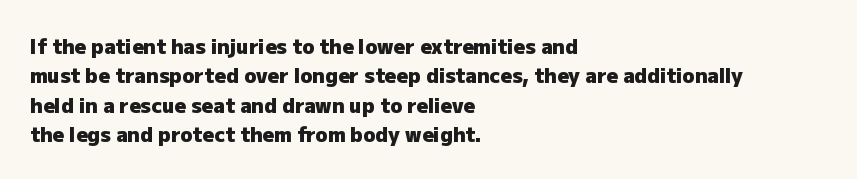
Q: Is the text bold? A: Yes.
Q: Is the text italic (slanted)? A: No, it is upright.
Q: Is the text underlined? A: No.
Q: How is the paragraph aligned? A: Left-aligned.
Q: Is the spacing between letters normal or unusually wide? A: Normal.
Q: Is the spacing between lines tight, normal or loose? A: Normal.
